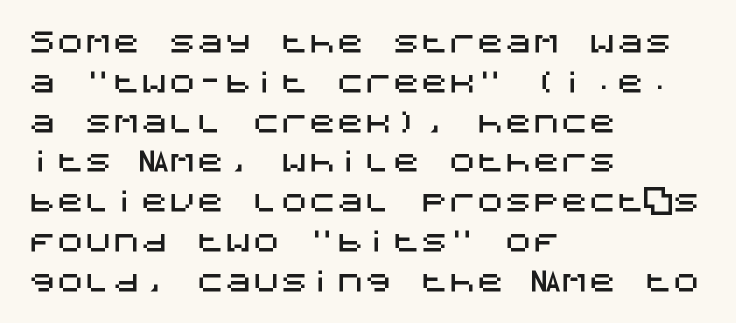
{"serif": "no", "italic": "no", "width": "normal", "stroke_contrast": "medium", "x_height": "large", "underline": "no", "align": "left", "line_spacing": "normal", "line_spacing_ratio": 1.42, "letter_spacing": "normal", "letter_spacing_em": 0.0, "glyph_px": 28}
